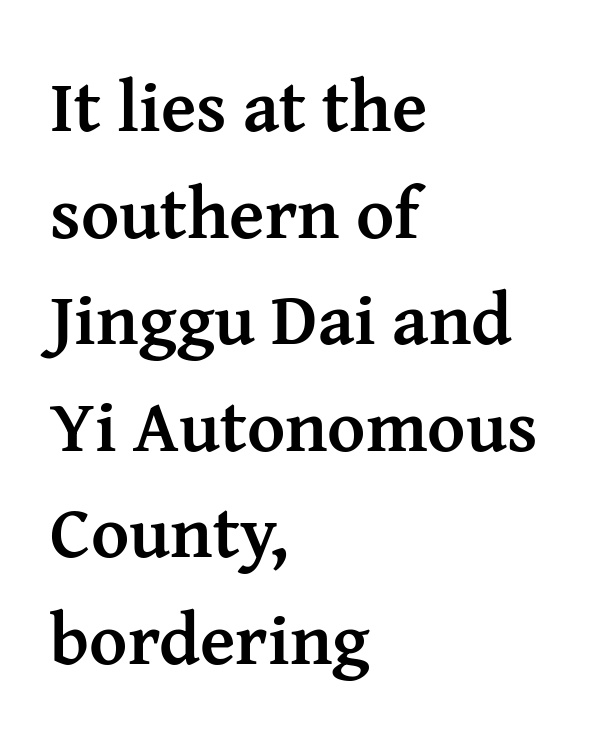
The image shows 73 px semibold serif type, upright; set left-aligned, normal line spacing (1.46x), normal letter spacing, not underlined; medium stroke contrast and a medium x-height.
